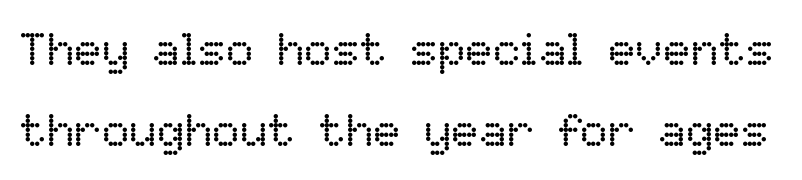
{"italic": "no", "bold": "no", "weight": "regular", "width": "normal", "stroke_contrast": "low", "x_height": "medium", "monospaced": "no", "underline": "no", "line_spacing_ratio": 1.77, "letter_spacing": "normal", "letter_spacing_em": 0.0, "glyph_px": 46}
